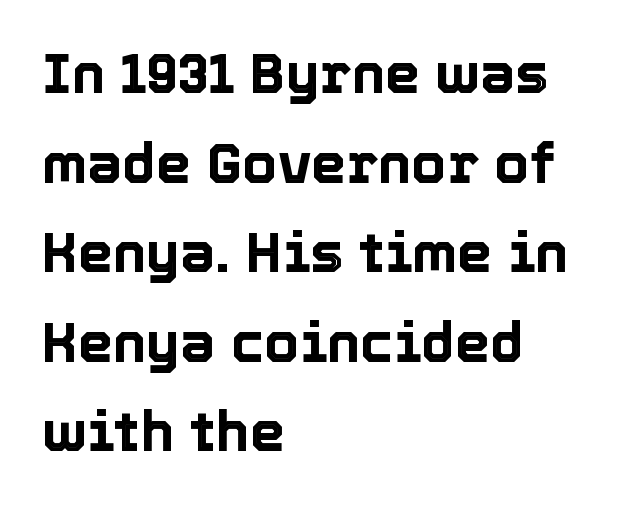
{"italic": "no", "width": "normal", "x_height": "medium", "monospaced": "no", "underline": "no", "align": "left", "line_spacing": "normal", "line_spacing_ratio": 1.6, "letter_spacing": "normal", "letter_spacing_em": 0.0, "glyph_px": 56}
